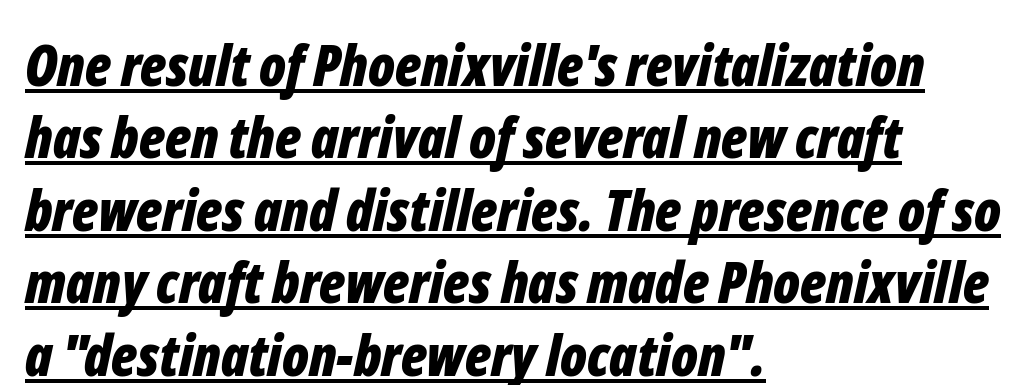
The image shows 57 px bold, condensed type, italic (leaning right); set left-aligned, normal line spacing (1.27x), normal letter spacing, underlined; low stroke contrast and a medium x-height.
